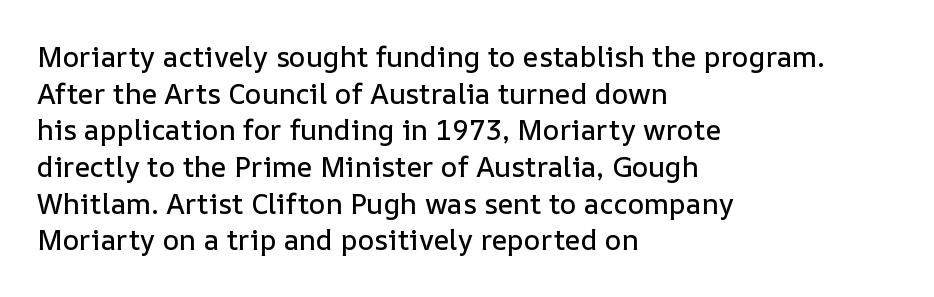
Q: Is the text italic (slanted)? A: No, it is upright.
Q: Is the text underlined? A: No.
Q: How is the paragraph aligned? A: Left-aligned.
Q: Is the spacing between letters normal or unusually wide? A: Normal.
Q: Is the spacing between lines tight, normal or loose? A: Normal.
Q: Width (condensed, normal, or wide)? A: Normal.
Q: Stroke contrast? A: Low.
Q: x-height? A: Medium.
Q: Monospaced? A: No.
